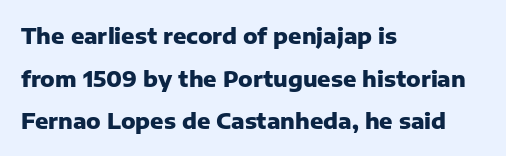
No italicization has been applied; the sample stays upright. The space between consecutive lines is lavish. The gap between lines stays unmarked. Each glyph is drawn with heavy, bold strokes. Horizontal alignment here is leftward, the default for most running prose. The letterforms sit shoulder to shoulder at normal distance.
